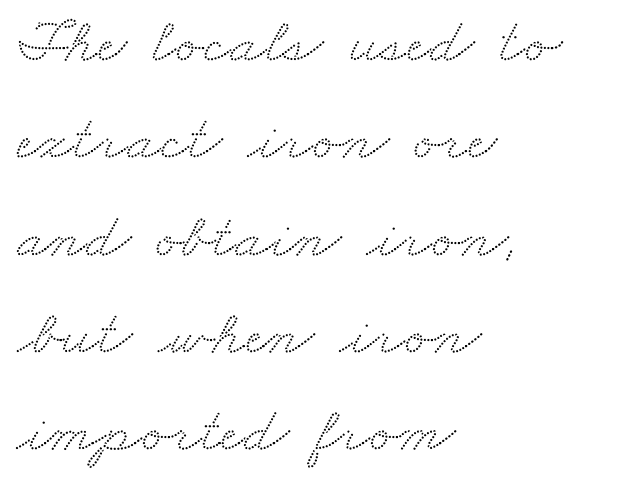
{"serif": "yes", "width": "wide", "stroke_contrast": "medium", "x_height": "small", "monospaced": "no", "underline": "no", "align": "left", "line_spacing": "normal", "line_spacing_ratio": 1.52, "letter_spacing": "normal", "letter_spacing_em": 0.0, "glyph_px": 64}
